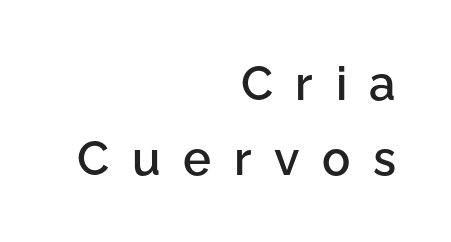
Substantial extra tracking has been applied to these lines. The rendering anchors every line to the right-hand side. Do the characters align in a grid? No, the font is proportional. Unlike a traditional serif, this face leaves its strokes unadorned. Reading down the column, the eye jumps a familiar distance to each next line. Bare-footed words on every line.
